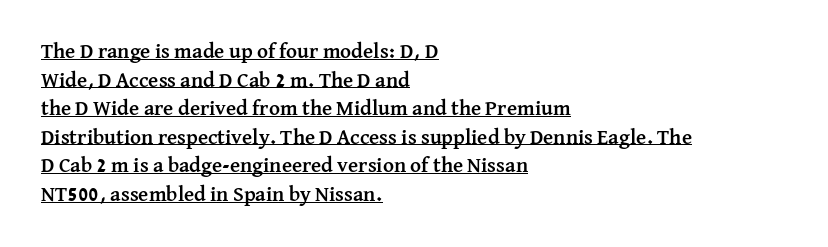
Q: Is the text bold? A: Yes.
Q: Is the text italic (slanted)? A: No, it is upright.
Q: Is the text underlined? A: Yes.
Q: How is the paragraph aligned? A: Left-aligned.
Q: Is the spacing between letters normal or unusually wide? A: Normal.
Q: Is the spacing between lines tight, normal or loose? A: Normal.
